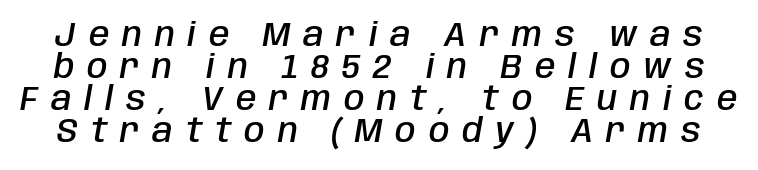
Letters rest on an invisible, unmarked baseline. How heavy is the stroke? Medium-heavy — a semibold, shy of bold. Honestly, the rows look squashed on top of each other. Observe the wide spacing: letters keep a clear distance from each other.
